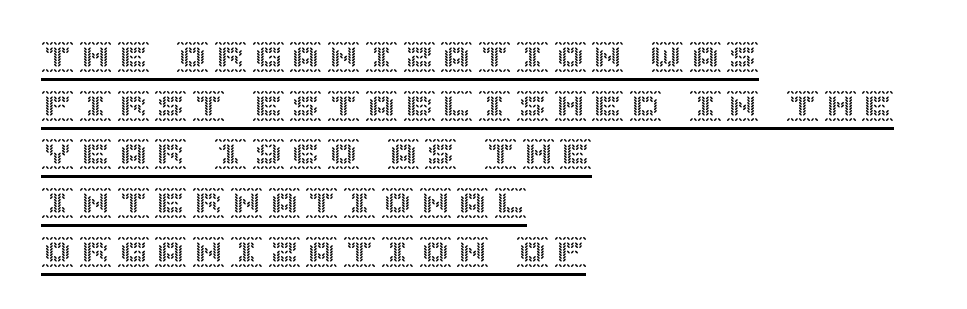
Q: Is the text italic (slanted)? A: No, it is upright.
Q: Is the text underlined? A: Yes.
Q: How is the paragraph aligned? A: Left-aligned.
Q: Is the spacing between lines tight, normal or loose? A: Normal.
Q: Width (condensed, normal, or wide)? A: Normal.
Q: x-height? A: Large.
